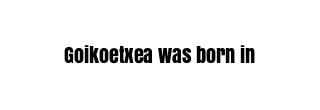
These lines keep a tight, regular rhythm from letter to letter. Unmarked baselines from the first word to the last. Italic: no, the glyphs are upright roman.
